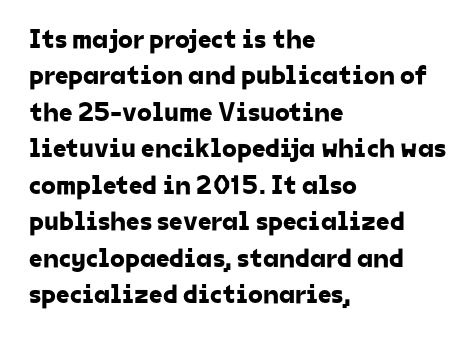
The image shows 27 px text type; set left-aligned, normal line spacing (1.35x), normal letter spacing, not underlined.
